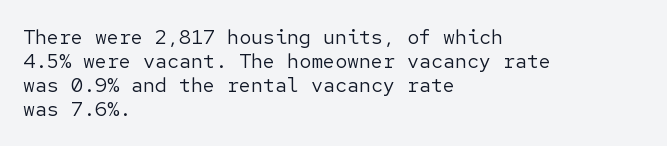
Descenders are the only things crossing below the line. Letters have the restrained weight of plain body copy at most. Where is the straight margin? On the left. Between one letter and the next there's only the usual sliver of space.
